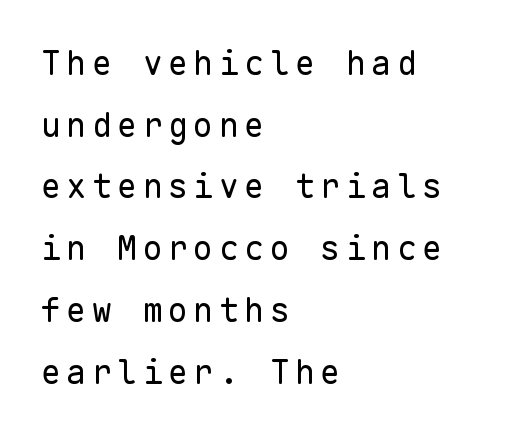
I'd call this a sans setting — the letters go barefoot. Unbolded letterforms with no extra heft. Nobody drew a line under any word here. The lettering holds an erect, upright posture throughout. If you drew a ruler down the left edge, every line would touch it. A typesetter would call this monospace, since all characters share one set width.
